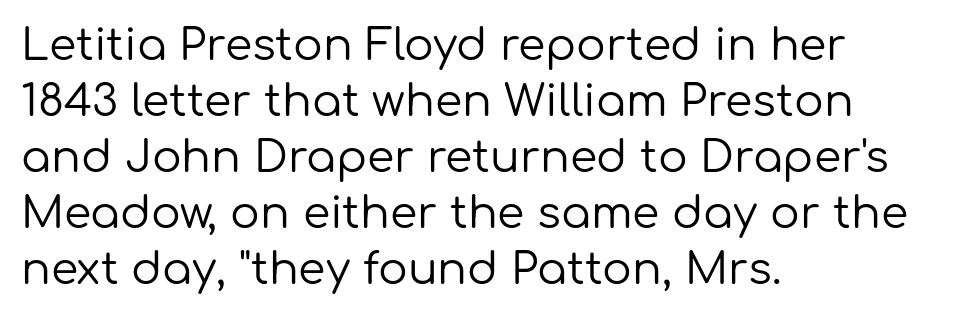
Beneath every word, the page is bare. Typographically, this falls in the sans-serif category. The face used here is proportionally spaced, like ordinary book or web type. This is the regular roman posture of the typeface. Compared with a typical body face, this is equally light or lighter still. Does the copy run flush right? No — it runs flush left.
